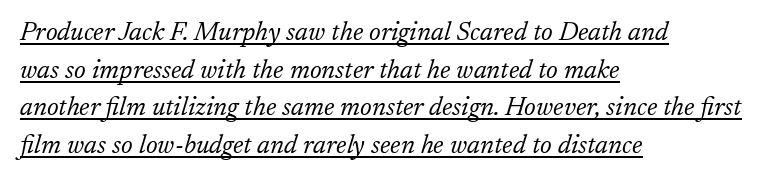
Q: Is the text bold? A: No.
Q: Is the text italic (slanted)? A: Yes, it leans right by about 17 degrees.
Q: Is the text underlined? A: Yes.
Q: How is the paragraph aligned? A: Left-aligned.
Q: Is the spacing between letters normal or unusually wide? A: Normal.
Q: Is the spacing between lines tight, normal or loose? A: Normal.
